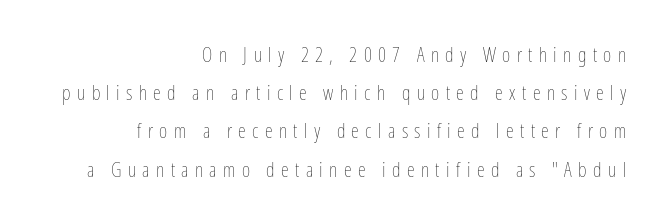
{"italic": "no", "bold": "no", "underline": "no", "align": "right", "line_spacing": "loose", "line_spacing_ratio": 1.91, "letter_spacing": "wide", "letter_spacing_em": 0.32, "glyph_px": 20}
